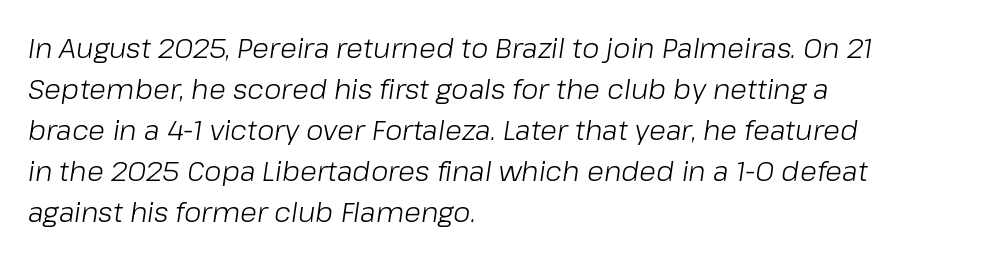
The image shows 28 px light type, italic (leaning right); set left-aligned, normal line spacing (1.46x), normal letter spacing, not underlined; low stroke contrast and a medium x-height.
